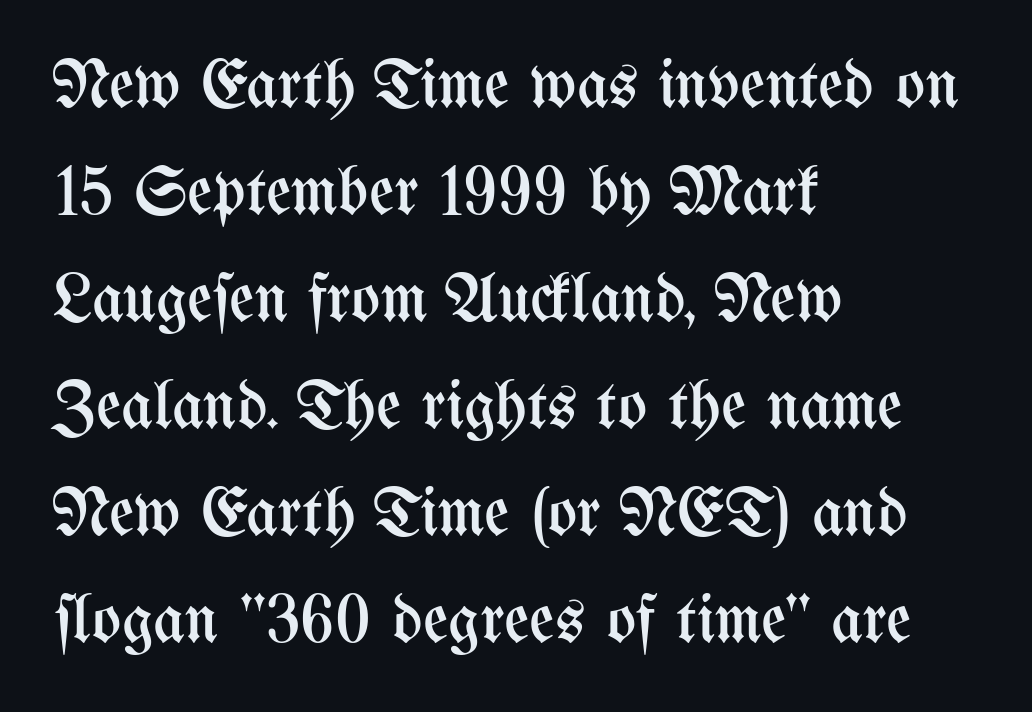
Q: Is the text bold? A: No.
Q: Is the text italic (slanted)? A: No, it is upright.
Q: Is the text underlined? A: No.
Q: How is the paragraph aligned? A: Left-aligned.
Q: Is the spacing between letters normal or unusually wide? A: Normal.
Q: Is the spacing between lines tight, normal or loose? A: Normal.
Q: Width (condensed, normal, or wide)? A: Condensed.
Q: Stroke contrast? A: Medium.
Q: x-height? A: Medium.
Q: Monospaced? A: No.
